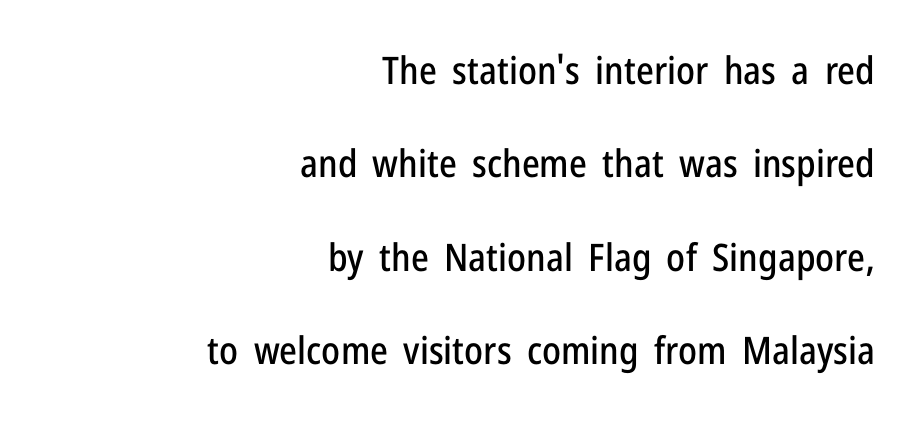
Bare-footed words on every line. Posture: straight, roman, zero tilt. Loosely led — the rows are spread out. The text was rendered using a sans face with plain stroke endings.
